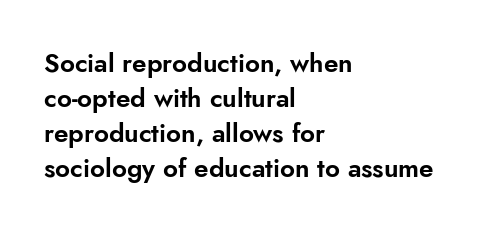
The letters stand straight up with perfectly vertical stems. Anything drawn beneath the words? Only blank space. Vertical spacing — default. Short note: letters normally spaced. Leftover space on each line is placed entirely after the last word.
